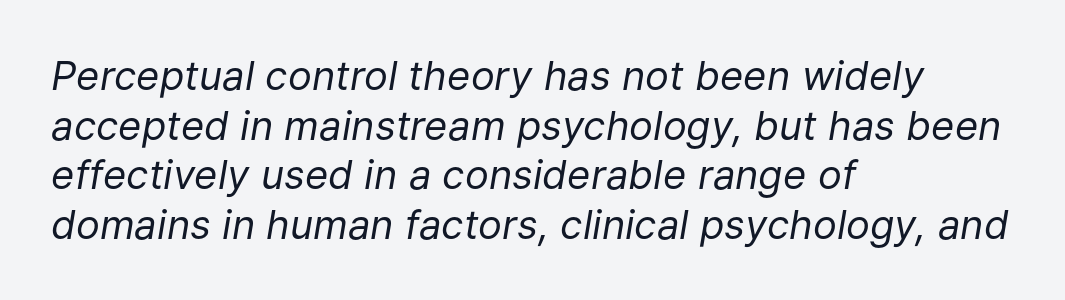
Q: Is the text bold? A: No.
Q: Is the text italic (slanted)? A: Yes, it leans right by about 9 degrees.
Q: Is the text underlined? A: No.
Q: How is the paragraph aligned? A: Left-aligned.
Q: Is the spacing between letters normal or unusually wide? A: Normal.
Q: Width (condensed, normal, or wide)? A: Normal.
Q: Stroke contrast? A: Low.
Q: x-height? A: Medium.
Q: Monospaced? A: No.
